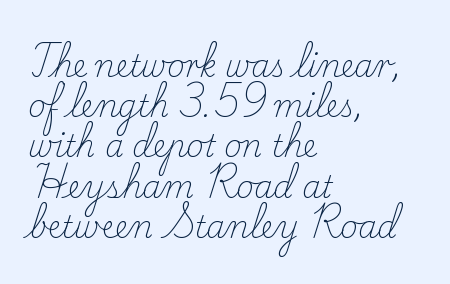
Type without underlining. Interline gaps are of average width in this sample. The passage shown is typeset with a serif family. Is the block centered? No — it sits flush against the left margin. A typesetter would call this proportional, since set widths differ per character.
